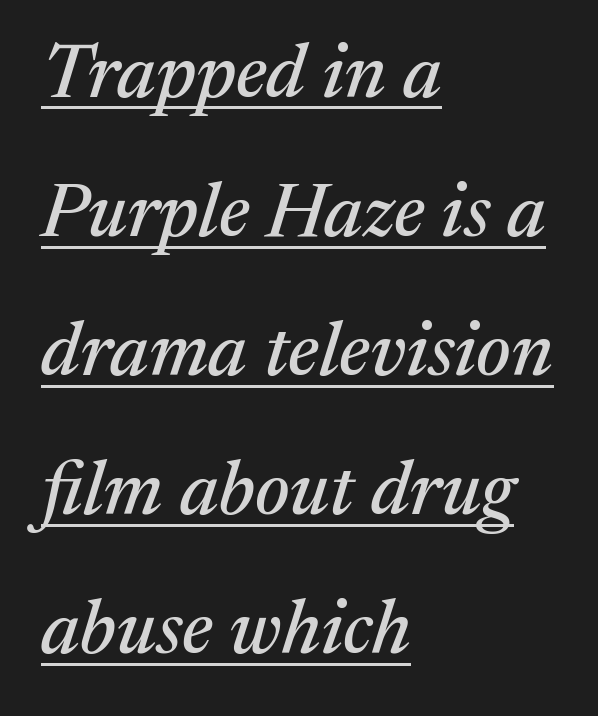
The image shows 76 px serif type, italic (leaning right); set left-aligned, line spacing 1.83x, normal letter spacing, underlined; medium stroke contrast and a medium x-height.
